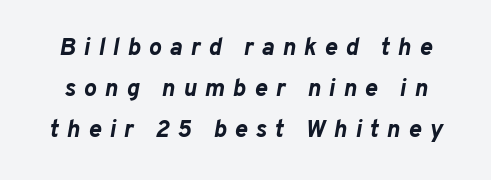
{"italic": "yes", "lean": "right", "slant_degrees": 10, "bold": "yes", "underline": "no", "line_spacing": "normal", "line_spacing_ratio": 1.7, "letter_spacing": "wide", "letter_spacing_em": 0.34, "glyph_px": 24}
